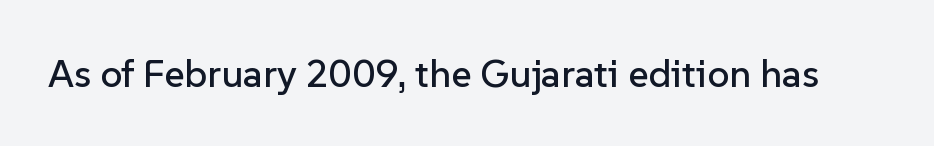
Q: Is the text italic (slanted)? A: No, it is upright.
Q: Is the typeface a serif or a sans-serif typeface? A: Sans-serif.
Q: Is the text underlined? A: No.
Q: Is the spacing between letters normal or unusually wide? A: Normal.
Q: Width (condensed, normal, or wide)? A: Normal.
Q: Stroke contrast? A: Low.
Q: x-height? A: Medium.
Q: Monospaced? A: No.
